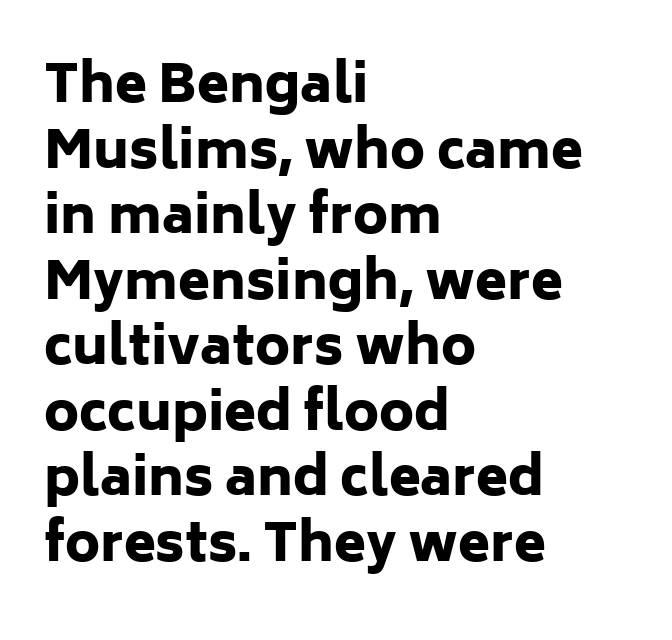
The image shows 52 px heavy sans-serif type, upright; set left-aligned, normal line spacing (1.26x), normal letter spacing, not underlined; low stroke contrast and a medium x-height.
